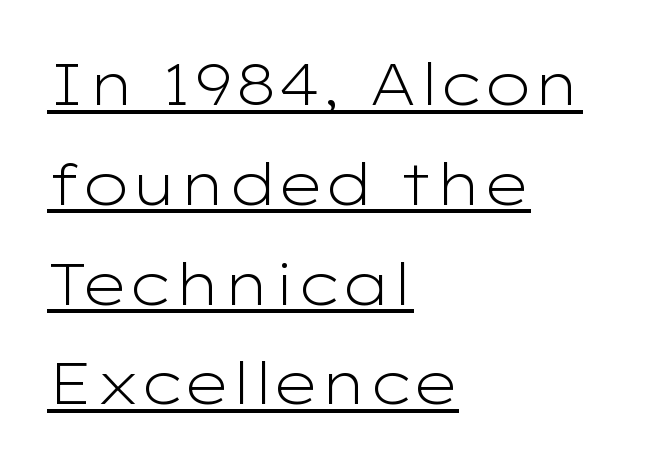
The type sits square on the baseline with zero lean. The face used here is proportionally spaced, like ordinary book or web type. Is there an underline? Yes — a line sits under the letters. Tracking value appears to be zero — textbook default spacing. If you drew a ruler down the left edge, every line would touch it.
